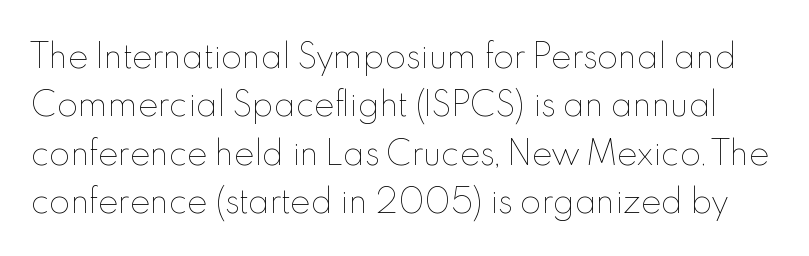
Q: Is the text bold? A: No.
Q: Is the text italic (slanted)? A: No, it is upright.
Q: Is the text underlined? A: No.
Q: Is the spacing between letters normal or unusually wide? A: Normal.
Q: Is the spacing between lines tight, normal or loose? A: Normal.
Q: Width (condensed, normal, or wide)? A: Normal.
Q: x-height? A: Small.
Q: Monospaced? A: No.
